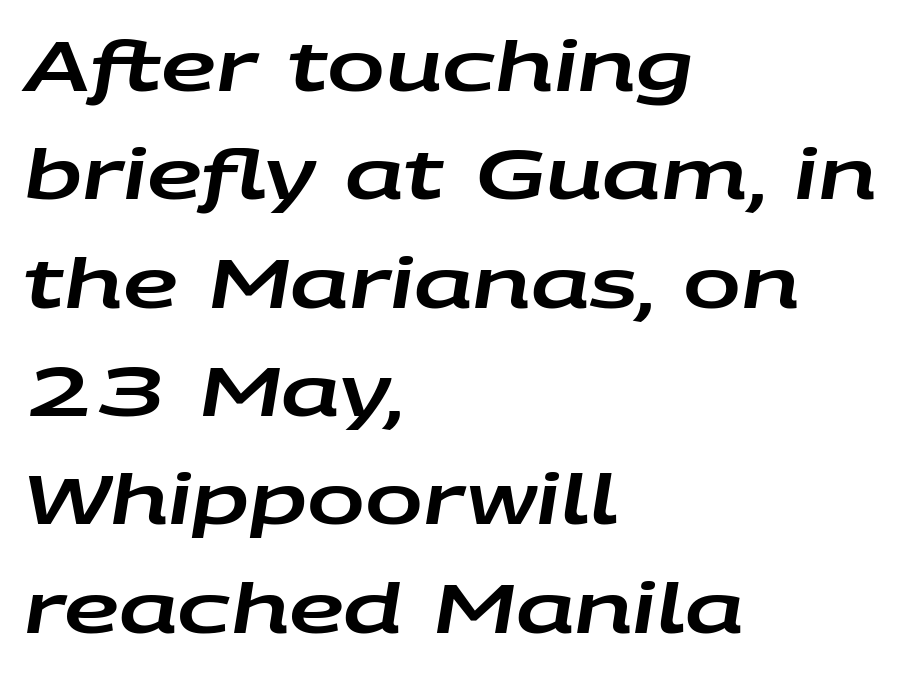
{"italic": "yes", "lean": "right", "slant_degrees": 9, "width": "wide", "stroke_contrast": "low", "x_height": "large", "monospaced": "no", "underline": "no", "align": "left", "line_spacing": "normal", "line_spacing_ratio": 1.57, "letter_spacing": "normal", "letter_spacing_em": 0.0, "glyph_px": 69}
